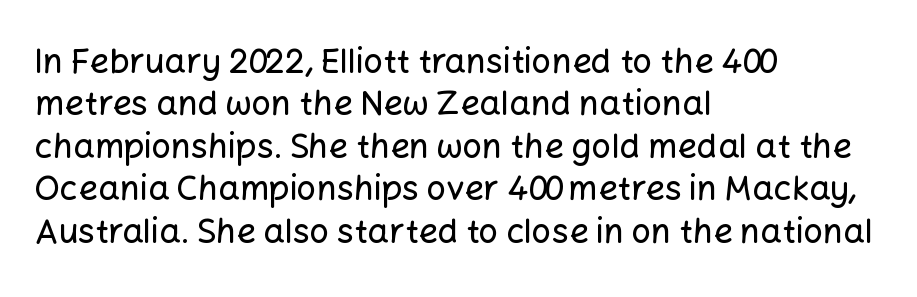
Reading down the block, your eye returns to a fixed left position each line. Looks like regular typesetting: each glyph gets only the width it needs. Standard letterfit; no display-style spreading of the glyphs. Type style note: lacks serifs. Rule under the text: the space is simply empty. Vertical spacing — default.
